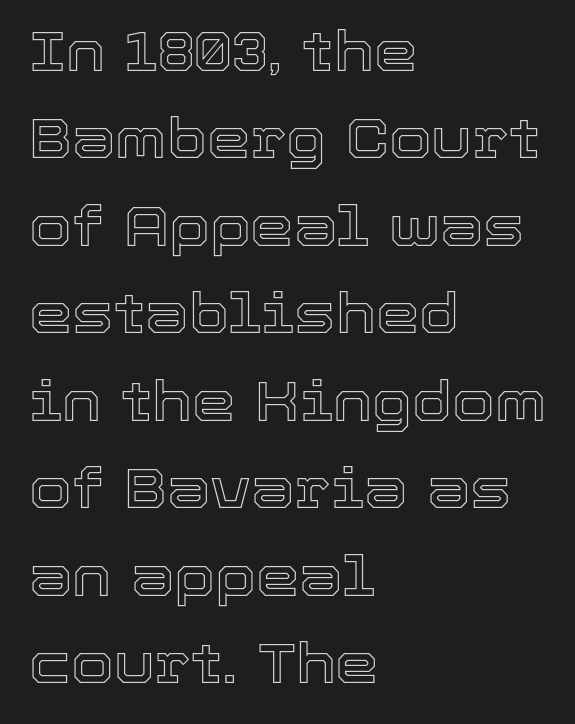
Q: Is the text italic (slanted)? A: No, it is upright.
Q: Is the text underlined? A: No.
Q: How is the paragraph aligned? A: Left-aligned.
Q: Is the spacing between letters normal or unusually wide? A: Normal.
Q: Is the spacing between lines tight, normal or loose? A: Normal.
Q: Width (condensed, normal, or wide)? A: Normal.
Q: x-height? A: Medium.
Q: Monospaced? A: No.
